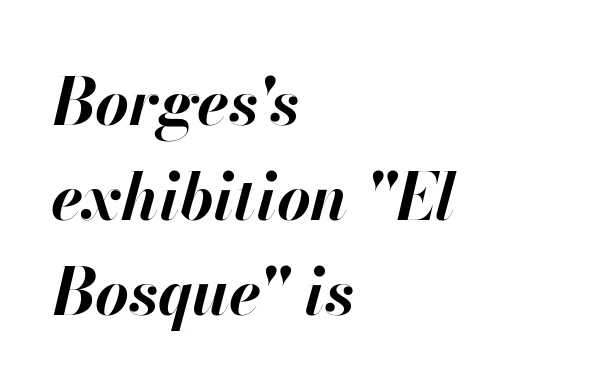
Any mark beneath the type? The region is blank. Spacing verdict: proportional, widths tailored to each character. Rendered with sloped, italic letterforms. In terms of letterspacing, this is plain default setting.
